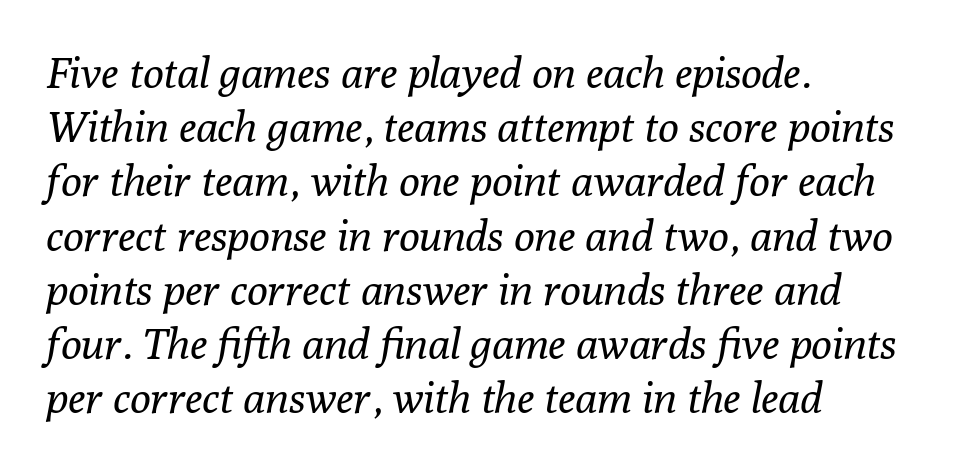
{"serif": "yes", "italic": "yes", "lean": "right", "slant_degrees": 10, "bold": "no", "weight": "regular", "width": "normal", "stroke_contrast": "low", "x_height": "medium", "monospaced": "no", "underline": "no", "align": "left", "line_spacing": "normal", "line_spacing_ratio": 1.26, "letter_spacing": "normal", "letter_spacing_em": 0.0, "glyph_px": 43}
